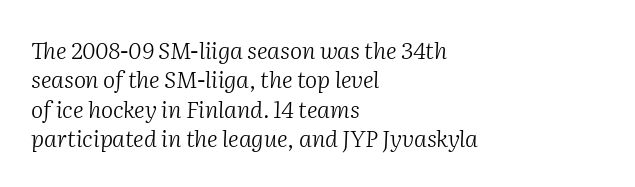
Q: Is the text bold? A: No.
Q: Is the text italic (slanted)? A: Yes, it leans right by about 2 degrees.
Q: Is the text underlined? A: No.
Q: How is the paragraph aligned? A: Left-aligned.
Q: Is the spacing between letters normal or unusually wide? A: Normal.
Q: Is the spacing between lines tight, normal or loose? A: Normal.
